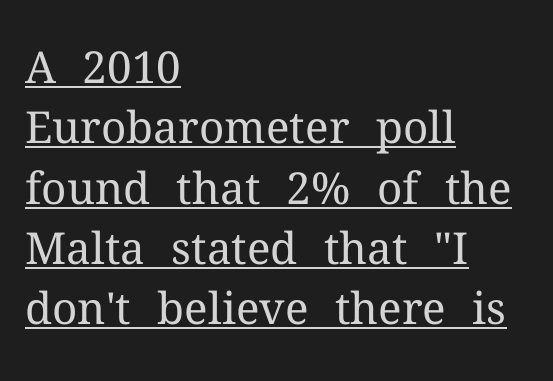
Does the lettering tilt? It doesn't — this is upright. A rule runs beneath these lines of type. Reading down the column, the eye jumps a familiar distance to each next line. In terms of letterform style, serifs are clearly present. You could call the tracking neutral — neither tight nor loose. The paragraph has a hard left edge and a soft right edge.
